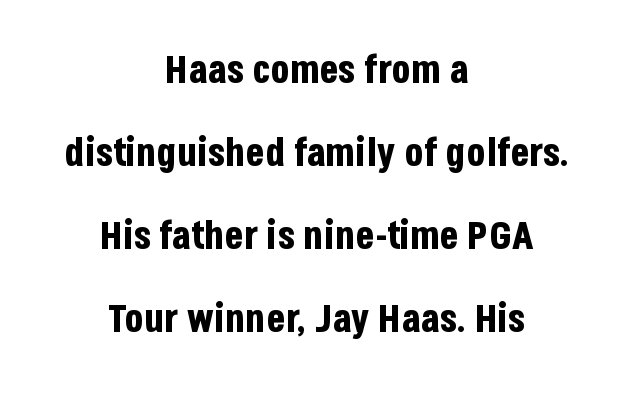
{"serif": "no", "italic": "no", "bold": "yes", "weight": "bold", "width": "condensed", "stroke_contrast": "low", "x_height": "large", "monospaced": "no", "underline": "no", "align": "center", "line_spacing": "loose", "line_spacing_ratio": 2.13, "letter_spacing": "normal", "letter_spacing_em": 0.0, "glyph_px": 39}
